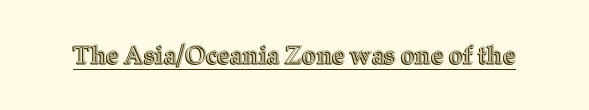
{"italic": "no", "underline": "yes", "letter_spacing": "normal", "letter_spacing_em": 0.0, "glyph_px": 25}
